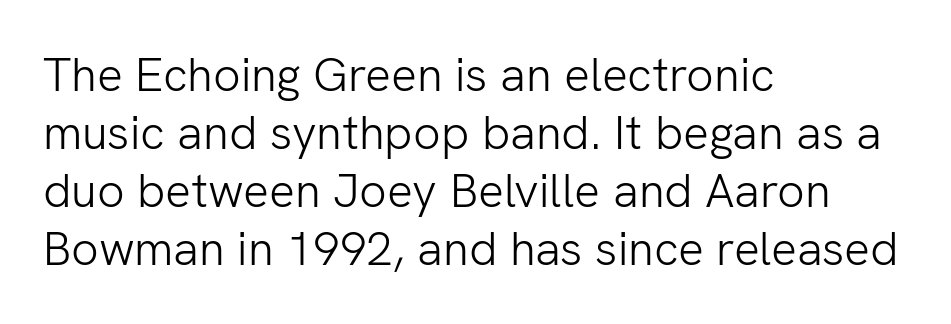
This is roman type, the default non-slanted kind. These lines are set flush left with a ragged right edge. You could not count columns in this text — the font is proportionally spaced. No feet cap the strokes, marking this as sans-serif type.
